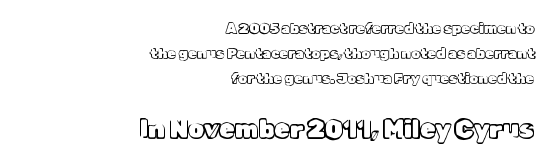
{"italic": "no", "underline": "no", "align": "right", "line_spacing_ratio": 1.78, "letter_spacing": "normal", "letter_spacing_em": 0.0, "larger_block": "second", "size_ratio": 1.79, "glyph_px": 25}
